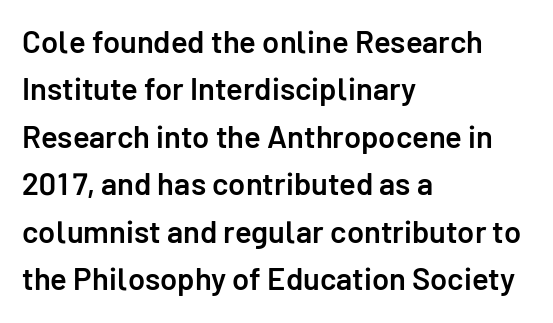
The image shows 31 px semibold sans-serif type, upright; set left-aligned, normal line spacing (1.53x), normal letter spacing, not underlined; low stroke contrast and a medium x-height.
